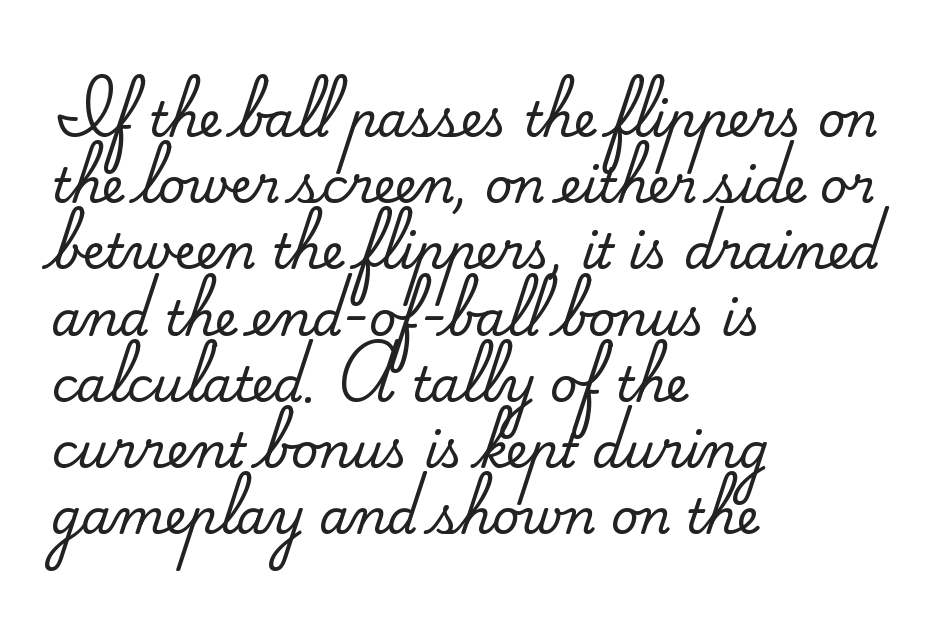
The image shows 48 px serif type; set left-aligned, normal line spacing (1.38x), normal letter spacing, not underlined; medium stroke contrast and a small x-height.
